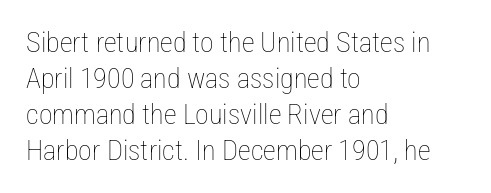
{"italic": "no", "bold": "no", "weight": "thin", "width": "condensed", "stroke_contrast": "low", "x_height": "medium", "monospaced": "no", "underline": "no", "align": "left", "line_spacing": "normal", "line_spacing_ratio": 1.28, "letter_spacing": "normal", "letter_spacing_em": 0.0, "glyph_px": 28}
